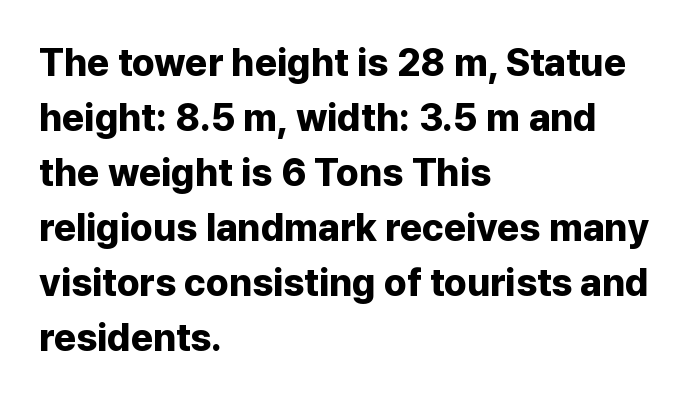
{"serif": "no", "italic": "no", "bold": "yes", "weight": "bold", "width": "normal", "stroke_contrast": "low", "x_height": "medium", "monospaced": "no", "underline": "no", "align": "left", "line_spacing": "normal", "line_spacing_ratio": 1.45, "letter_spacing": "normal", "letter_spacing_em": 0.0, "glyph_px": 38}
